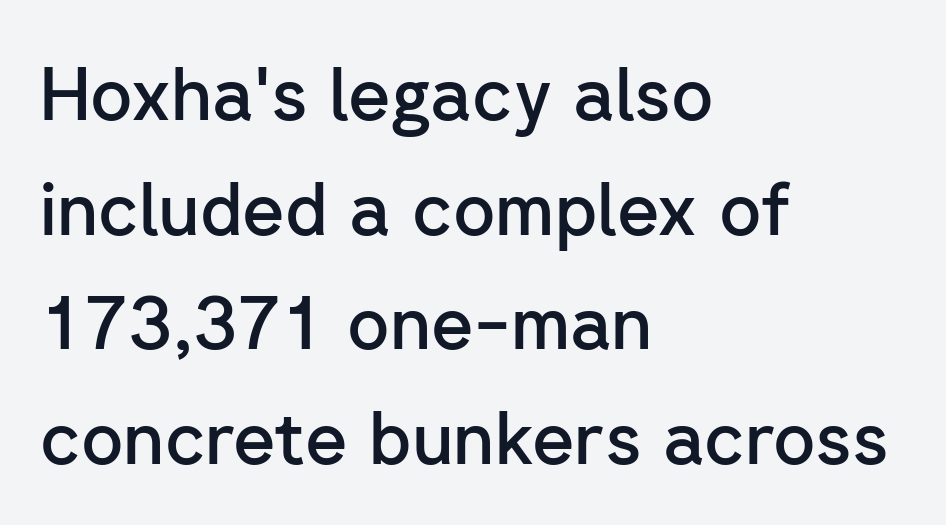
The letters advance in unequal steps, a hallmark of proportional type. The ragged edge is on the right, which tells us the setting is flush left. In terms of posture, this sample is upright. Just letters on the line, the space beneath them empty. The tracking reads as untouched default to a designer's eye.
